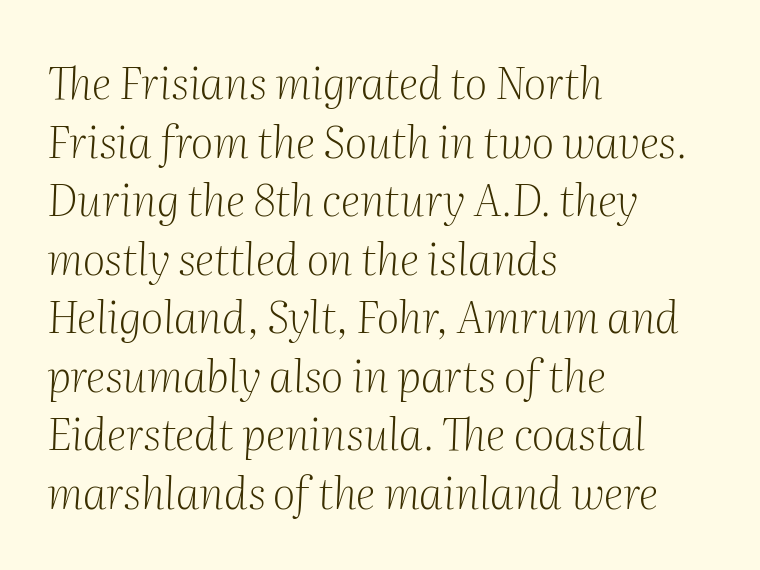
Q: Is the text bold? A: No.
Q: Is the text italic (slanted)? A: Yes, it leans right by about 2 degrees.
Q: Is the typeface a serif or a sans-serif typeface? A: Serif.
Q: Is the text underlined? A: No.
Q: How is the paragraph aligned? A: Left-aligned.
Q: Is the spacing between letters normal or unusually wide? A: Normal.
Q: Is the spacing between lines tight, normal or loose? A: Normal.
Q: Width (condensed, normal, or wide)? A: Normal.
Q: Stroke contrast? A: Medium.
Q: x-height? A: Medium.
Q: Monospaced? A: No.
